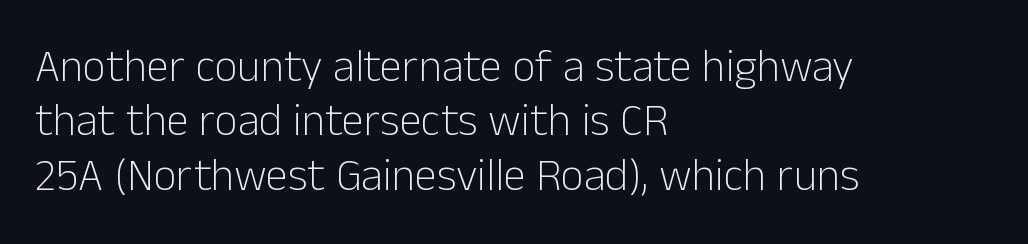
Any mark beneath the type? The region is blank. In terms of letterform style, serifs are entirely absent. Every character sits straight up, as roman type does. Here the designer chose a conventional face with non-uniform glyph widths. Default kerning and tracking; the words read as compact shapes.
